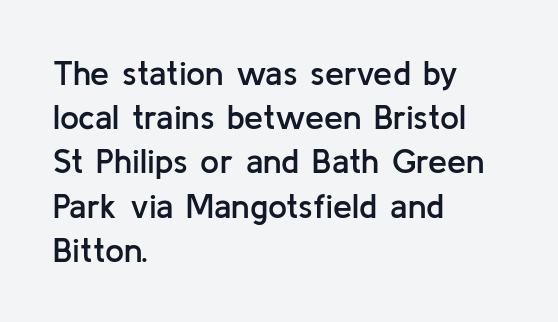
These lines are rendered in a variable-pitch font. If you drew a ruler down the left edge, every line would touch it. Glyph-to-glyph distance matches everyday printed text. Do the letters lean? They stand straight. Each new line begins a customary step beneath the previous one. Words float on clear page, feet unadorned.
